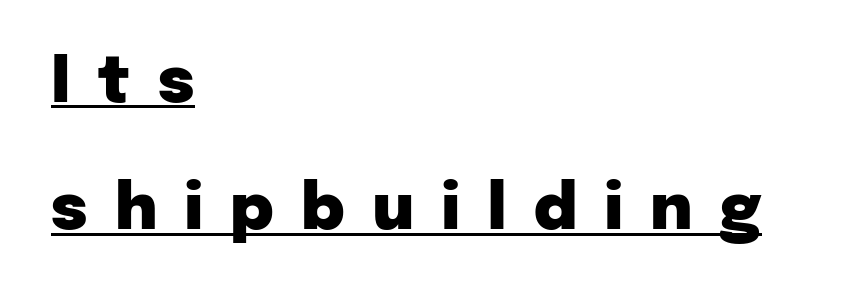
The image shows 64 px heavy sans-serif type, upright; set left-aligned, loose line spacing (1.99x), unusually wide letter spacing (+0.43 em), underlined; low stroke contrast and a medium x-height.
